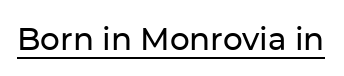
{"serif": "no", "italic": "no", "width": "normal", "stroke_contrast": "low", "x_height": "medium", "monospaced": "no", "underline": "yes", "letter_spacing": "normal", "letter_spacing_em": 0.0, "glyph_px": 31}
